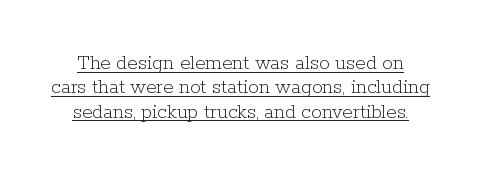
The image shows 21 px text type, upright; set line spacing 1.16x, normal letter spacing, underlined.
